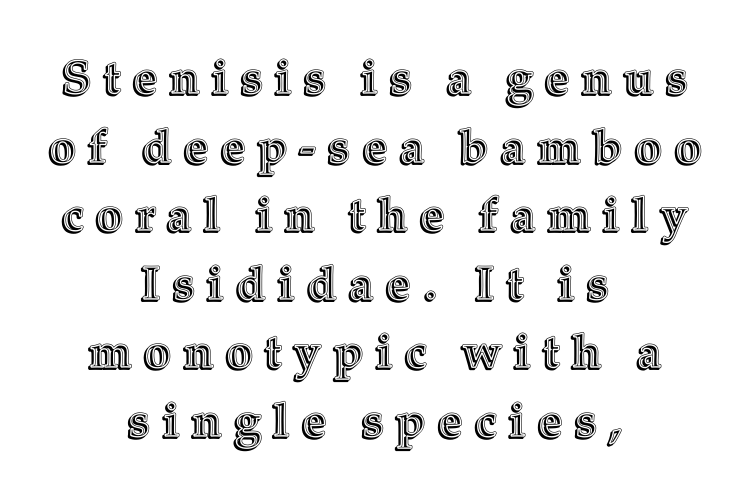
The image shows 47 px text type, upright; set centered, normal line spacing (1.46x), unusually wide letter spacing (+0.27 em), not underlined; a medium x-height.
